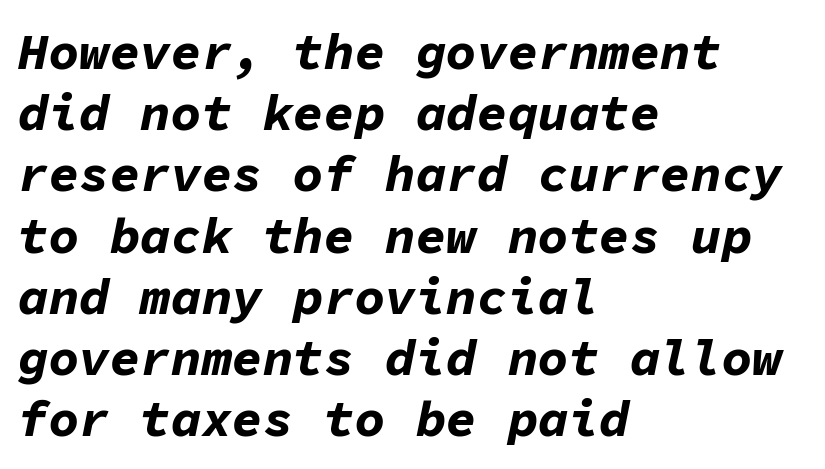
The image shows 51 px bold type, italic (leaning right), monospaced; set left-aligned, line spacing 1.2x, normal letter spacing, not underlined; low stroke contrast and a medium x-height.
